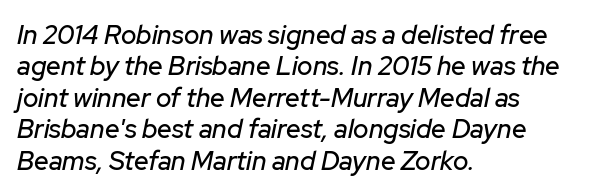
The paragraph has a hard left edge and a soft right edge. Compared with typical body copy, the letter spacing here is the same. Check under the words: just untouched page. The rendering applies a slant to the glyphs.
